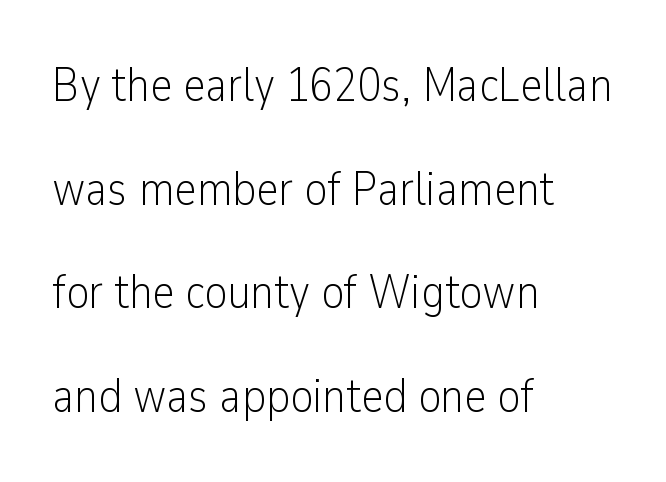
The passage shown stacks its lines with a broad gap. If you drew a line through each stem, it would be perfectly vertical. Think of a printed novel: that variable character pitch is what you see here. Alignment: flush left.
